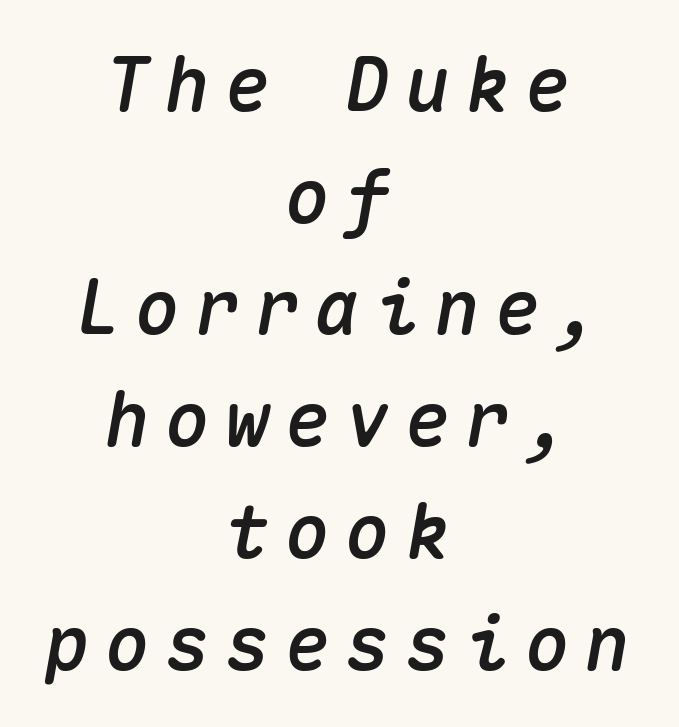
Fixed-width glyphs throughout — classic coding-font behaviour. This is oblique type, the kind used for emphasis or titles. Baseline-to-baseline distance is the conventional proportion of letter height. Rule under the text: the space is simply empty. The letterforms stand isolated, each surrounded by extra space. Teacher's note: observe the equal gaps on both sides — that is centered alignment.
